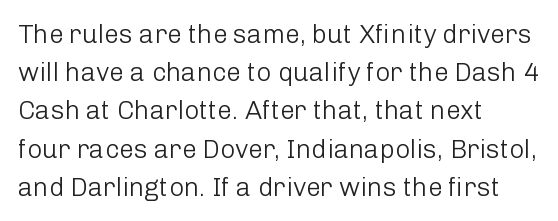
{"italic": "no", "bold": "no", "underline": "no", "align": "left", "line_spacing": "normal", "line_spacing_ratio": 1.47, "letter_spacing": "normal", "letter_spacing_em": 0.0, "glyph_px": 26}
